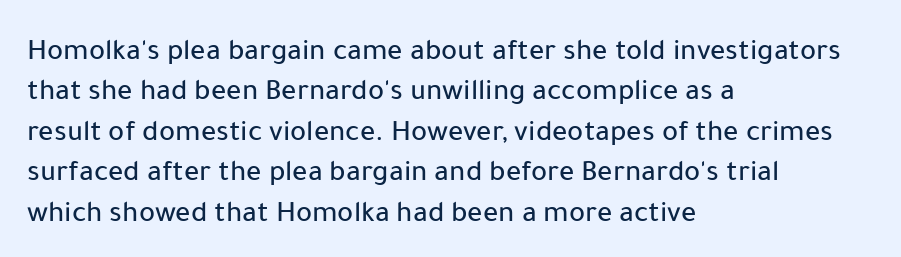
{"serif": "no", "italic": "no", "width": "normal", "stroke_contrast": "low", "x_height": "medium", "monospaced": "no", "underline": "no", "align": "left", "line_spacing": "normal", "line_spacing_ratio": 1.35, "letter_spacing": "normal", "letter_spacing_em": 0.0, "glyph_px": 30}
